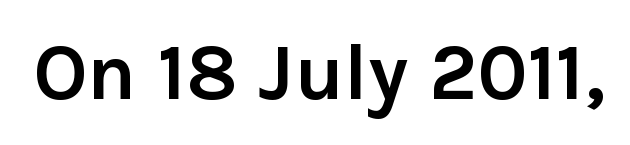
{"serif": "no", "italic": "no", "bold": "yes", "weight": "semibold", "width": "normal", "stroke_contrast": "low", "x_height": "medium", "monospaced": "no", "underline": "no", "letter_spacing": "normal", "letter_spacing_em": 0.0, "glyph_px": 80}
